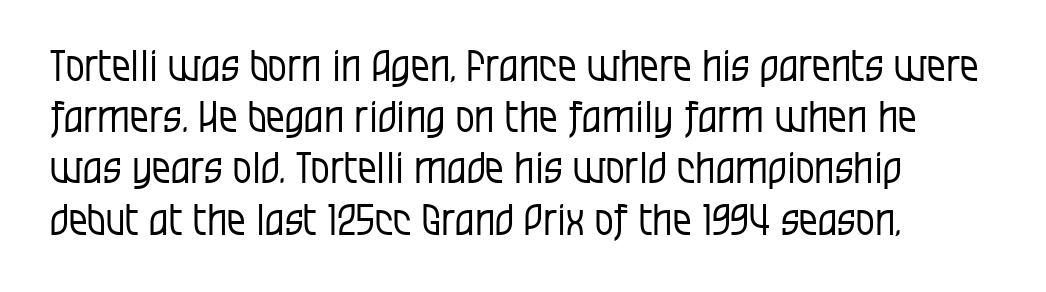
Q: Is the text bold? A: No.
Q: Is the text italic (slanted)? A: No, it is upright.
Q: Is the typeface a serif or a sans-serif typeface? A: Sans-serif.
Q: Is the text underlined? A: No.
Q: How is the paragraph aligned? A: Left-aligned.
Q: Is the spacing between letters normal or unusually wide? A: Normal.
Q: Width (condensed, normal, or wide)? A: Condensed.
Q: Stroke contrast? A: Low.
Q: x-height? A: Large.
Q: Monospaced? A: No.
